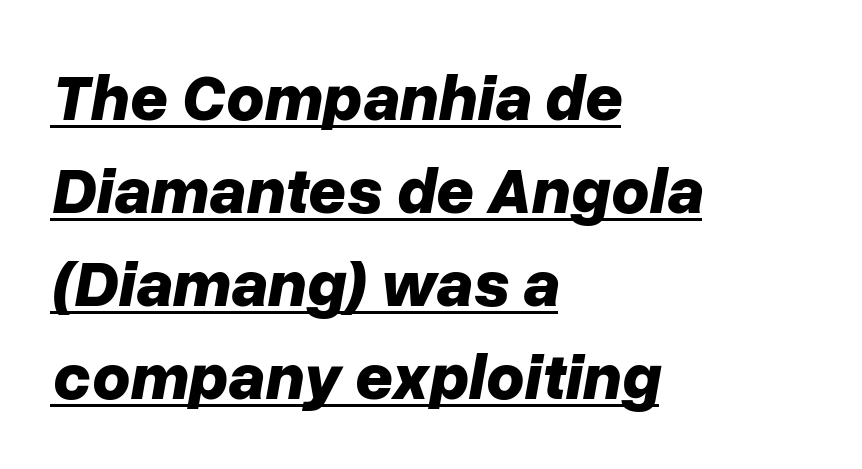
The image shows 66 px bold type, italic (leaning right); set left-aligned, normal line spacing (1.41x), normal letter spacing, underlined; low stroke contrast and a medium x-height.
